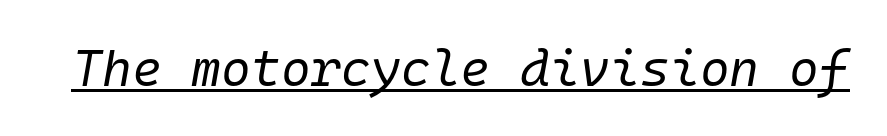
{"italic": "yes", "lean": "right", "slant_degrees": 10, "bold": "no", "weight": "regular", "width": "normal", "stroke_contrast": "low", "x_height": "medium", "monospaced": "yes", "underline": "yes", "letter_spacing": "normal", "letter_spacing_em": 0.0, "glyph_px": 51}
